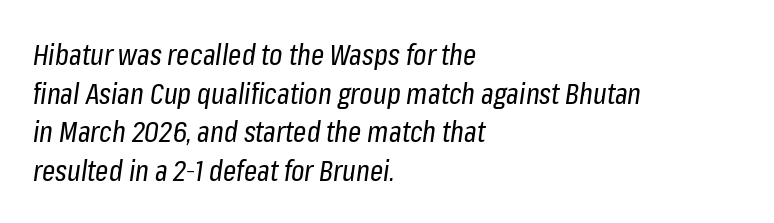
{"italic": "yes", "lean": "right", "slant_degrees": 8, "bold": "no", "weight": "regular", "width": "condensed", "stroke_contrast": "low", "x_height": "medium", "monospaced": "no", "underline": "no", "align": "left", "line_spacing": "normal", "line_spacing_ratio": 1.33, "letter_spacing": "normal", "letter_spacing_em": 0.0, "glyph_px": 29}
